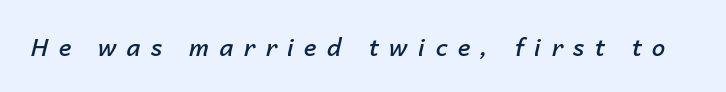
{"italic": "yes", "lean": "right", "slant_degrees": 14, "bold": "semi", "underline": "no", "letter_spacing": "wide", "letter_spacing_em": 0.43, "glyph_px": 24}
